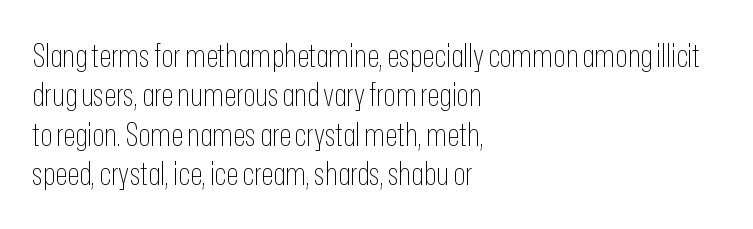
Q: Is the text bold? A: No.
Q: Is the text italic (slanted)? A: No, it is upright.
Q: Is the typeface a serif or a sans-serif typeface? A: Sans-serif.
Q: Is the text underlined? A: No.
Q: How is the paragraph aligned? A: Left-aligned.
Q: Is the spacing between letters normal or unusually wide? A: Normal.
Q: Width (condensed, normal, or wide)? A: Condensed.
Q: Stroke contrast? A: Low.
Q: x-height? A: Medium.
Q: Monospaced? A: No.
